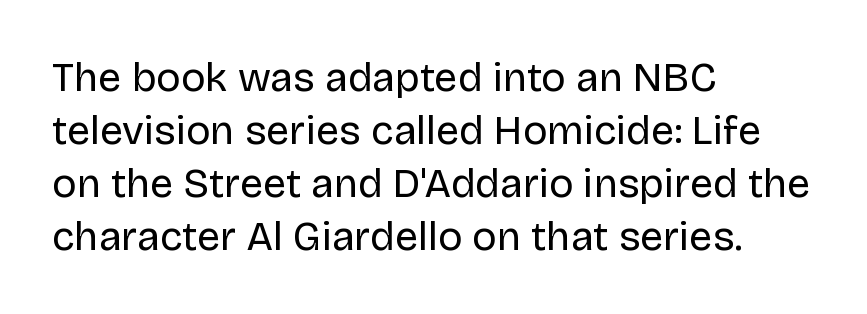
Q: Is the text bold? A: No.
Q: Is the text italic (slanted)? A: No, it is upright.
Q: Is the typeface a serif or a sans-serif typeface? A: Sans-serif.
Q: Is the text underlined? A: No.
Q: How is the paragraph aligned? A: Left-aligned.
Q: Is the spacing between letters normal or unusually wide? A: Normal.
Q: Is the spacing between lines tight, normal or loose? A: Normal.
Q: Width (condensed, normal, or wide)? A: Normal.
Q: Stroke contrast? A: Low.
Q: x-height? A: Large.
Q: Monospaced? A: No.
